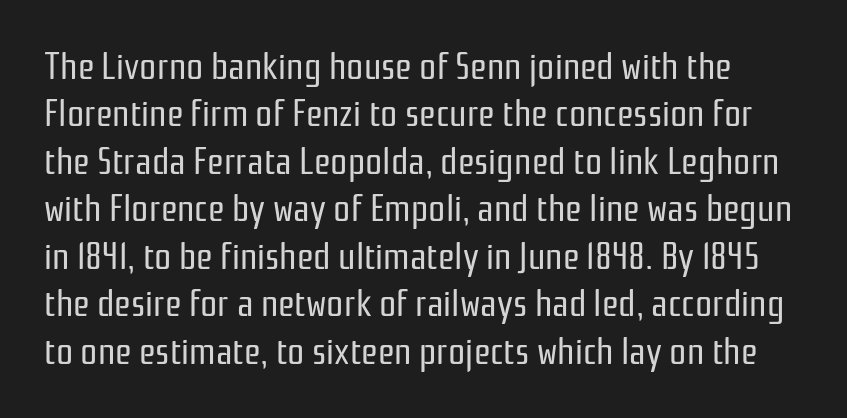
Q: Is the text bold? A: No.
Q: Is the text italic (slanted)? A: No, it is upright.
Q: Is the typeface a serif or a sans-serif typeface? A: Sans-serif.
Q: Is the text underlined? A: No.
Q: Is the spacing between letters normal or unusually wide? A: Normal.
Q: Is the spacing between lines tight, normal or loose? A: Normal.
Q: Width (condensed, normal, or wide)? A: Condensed.
Q: Stroke contrast? A: Low.
Q: x-height? A: Medium.
Q: Monospaced? A: No.
